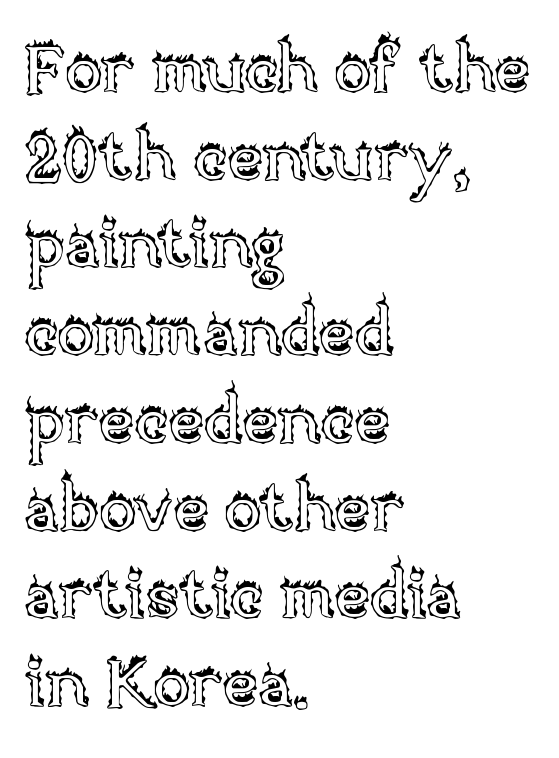
Words float on clear page, feet unadorned. A typesetter would call this zero additional tracking. Tall strokes in this sample are plumb rather than angled. In CSS terms this would be text-align: left.
